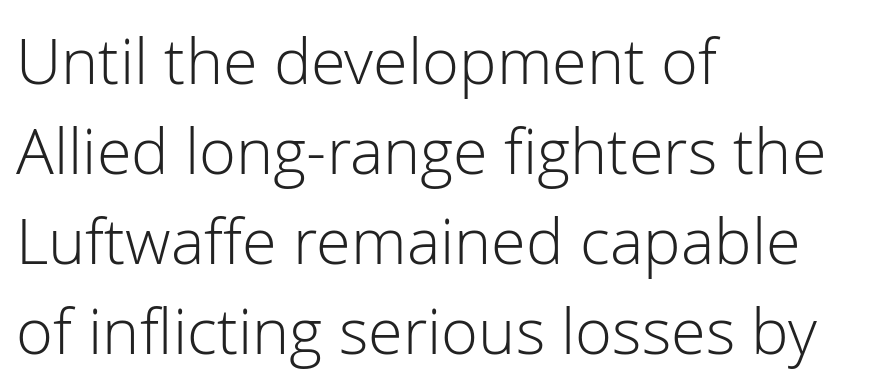
{"serif": "no", "italic": "no", "bold": "no", "weight": "light", "width": "normal", "stroke_contrast": "low", "x_height": "medium", "monospaced": "no", "underline": "no", "align": "left", "line_spacing": "normal", "line_spacing_ratio": 1.43, "letter_spacing": "normal", "letter_spacing_em": 0.0, "glyph_px": 63}
